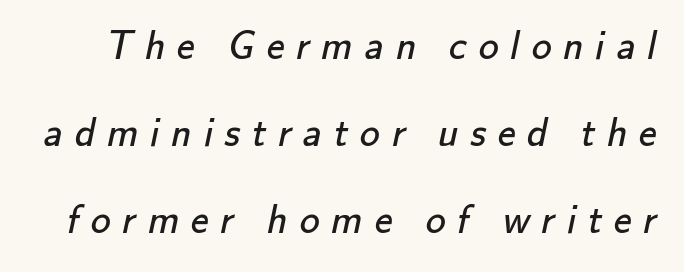
{"serif": "no", "bold": "no", "weight": "regular", "width": "normal", "stroke_contrast": "low", "x_height": "small", "monospaced": "no", "underline": "no", "line_spacing": "loose", "line_spacing_ratio": 2.17, "letter_spacing": "wide", "letter_spacing_em": 0.29, "glyph_px": 40}
